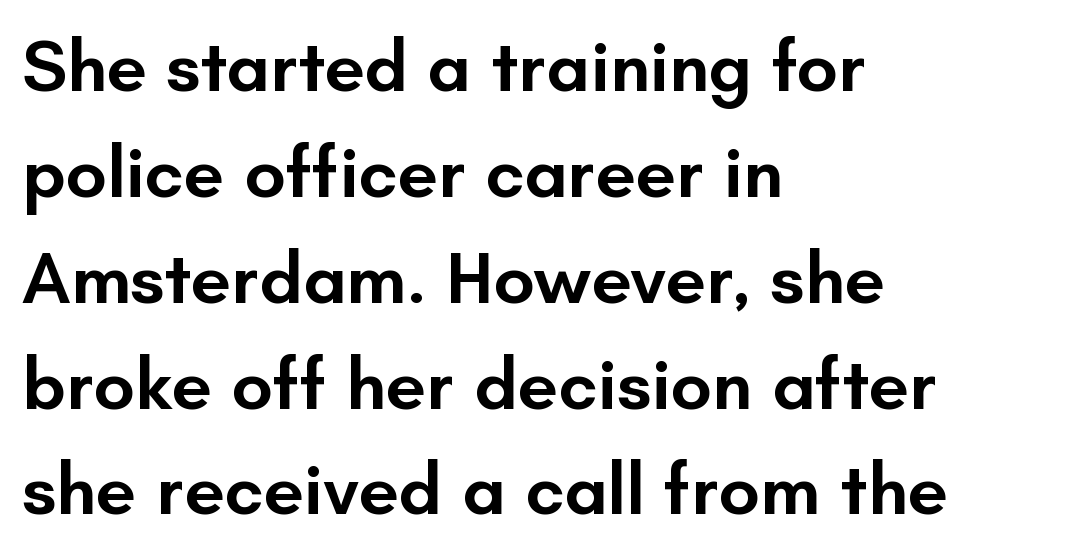
Look at the bottom of the vertical strokes: they stop flat, with no serifs. A typesetter would mark this as roman, not italic. Look at the tracking — it's just the regular setting, nothing added. Summary of vertical rhythm: regular, with standard interline spacing. Type without underlining. Look at the stroke-to-counter ratio: somewhat heavy, a semibold.
